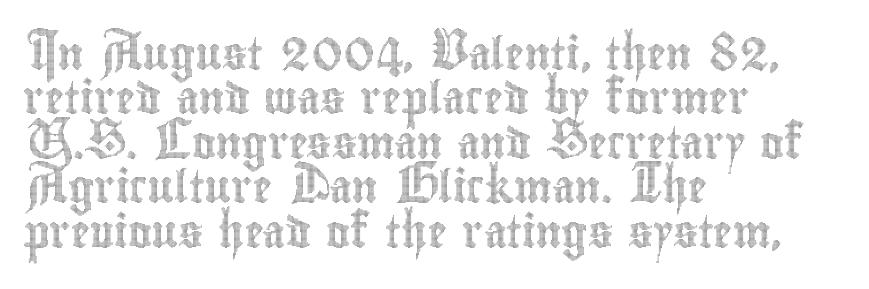
Q: Is the text italic (slanted)? A: No, it is upright.
Q: Is the text underlined? A: No.
Q: How is the paragraph aligned? A: Left-aligned.
Q: Is the spacing between letters normal or unusually wide? A: Normal.
Q: Is the spacing between lines tight, normal or loose? A: Normal.
Q: Width (condensed, normal, or wide)? A: Condensed.
Q: x-height? A: Small.
Q: Monospaced? A: No.
